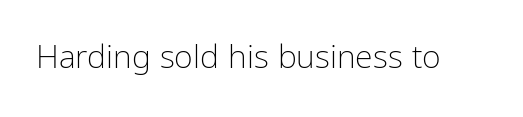
Descender tails drop into unmarked territory. Font category for this specimen: sans-serif. If you drew a line through each stem, it would be perfectly vertical. Nothing unusual about the tracking: characters are spaced as the font intends.
